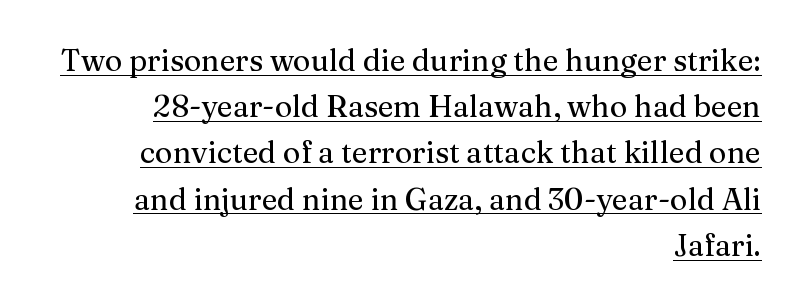
The passage is arranged like a letterhead date or caption credit — flush right. Do the letters lean? They stand straight. Type style note: has serifs. The sample's only ornament is a line tracing under the words.
